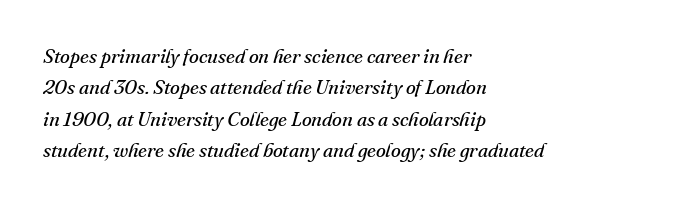
The image shows 20 px text type, italic (leaning right); set left-aligned, normal line spacing (1.57x), normal letter spacing, not underlined.
